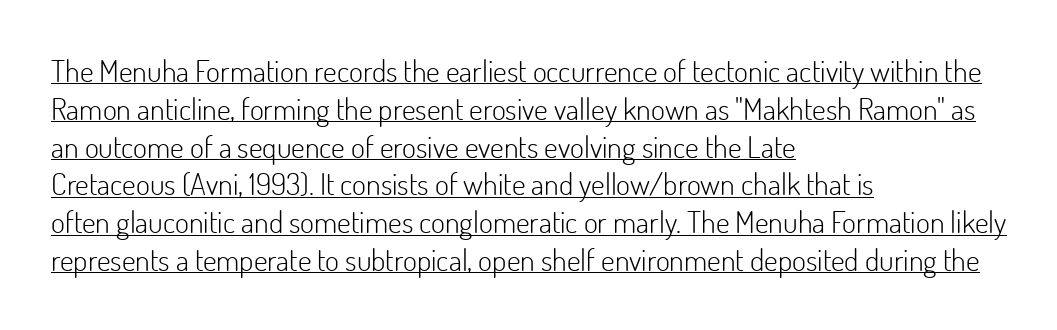
Note: no serifs on the glyphs. A typesetter would call this leading conventional body-copy spacing. Characters remain perfectly vertical along every line. The compositor pushed each line to the left boundary.
